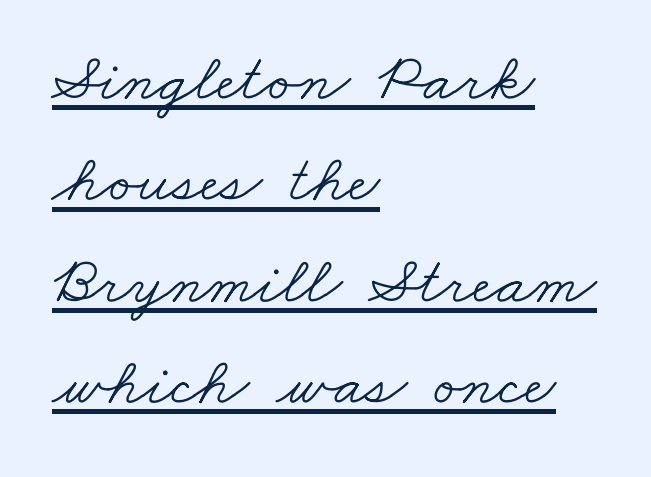
The face used here is proportionally spaced, like ordinary book or web type. Letters have the restrained weight of plain body copy at most. The passage shown is typeset with a serif family. These lines stack with their left ends in a neat column.
